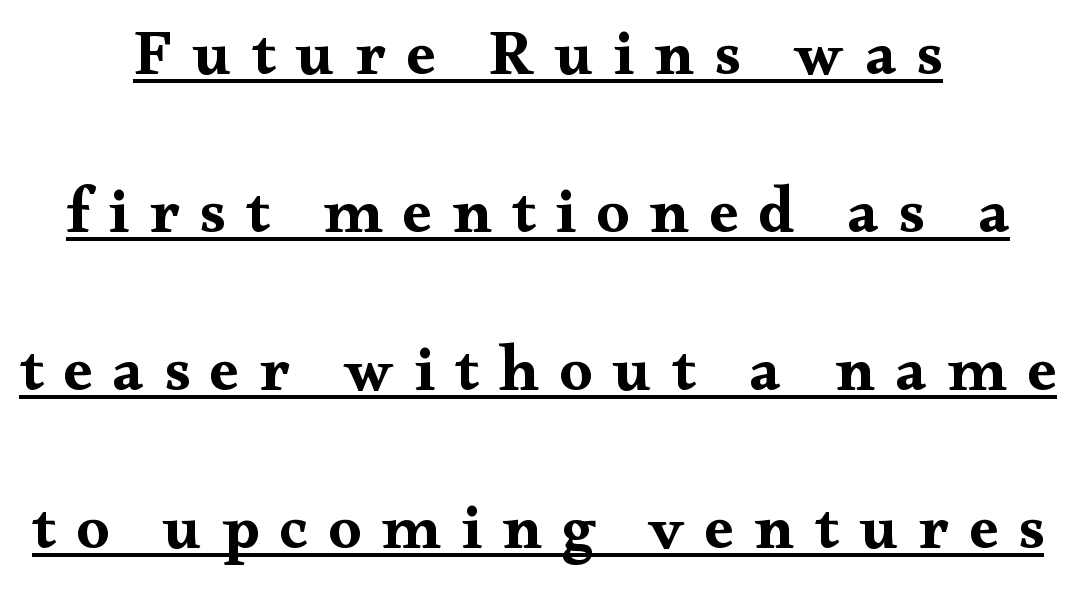
Q: Is the text bold? A: Yes.
Q: Is the text italic (slanted)? A: No, it is upright.
Q: Is the typeface a serif or a sans-serif typeface? A: Serif.
Q: Is the text underlined? A: Yes.
Q: How is the paragraph aligned? A: Centered.
Q: Is the spacing between letters normal or unusually wide? A: Unusually wide.
Q: Is the spacing between lines tight, normal or loose? A: Loose.
Q: Width (condensed, normal, or wide)? A: Wide.
Q: Stroke contrast? A: Medium.
Q: x-height? A: Small.
Q: Monospaced? A: No.
